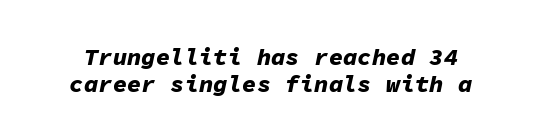
The leading is snug, giving the passage a crowded texture. Would a proofreader flag this as italicized? Yes. Chunky letters — that's bold for sure. Does extra space separate the letters? No, they use regular spacing. Words float on clear page, feet unadorned.
